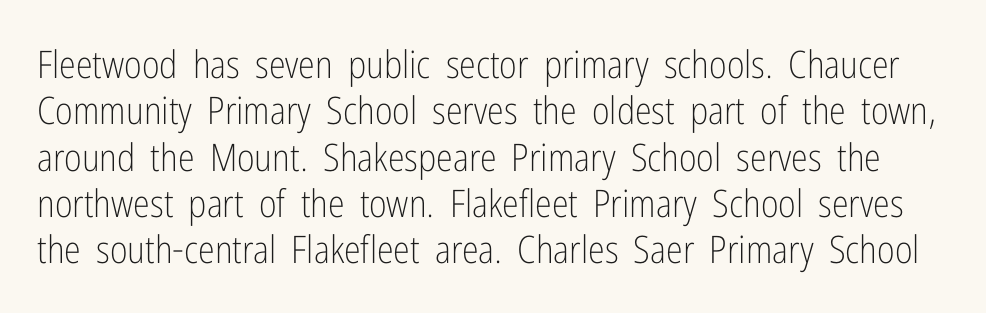
The image shows 38 px light, condensed sans-serif type, upright; set line spacing 1.22x, normal letter spacing, not underlined; low stroke contrast and a medium x-height.
